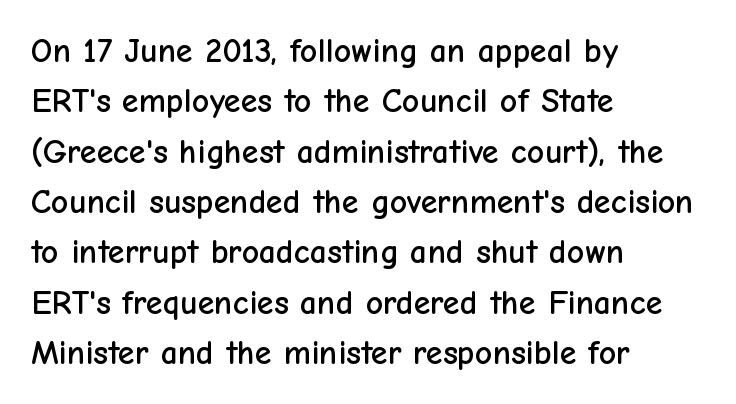
The glyphs in this specimen are sans serif. These lines stack with their left ends in a neat column. Clear beneath every line of the passage. This is roman type, the default non-slanted kind.
